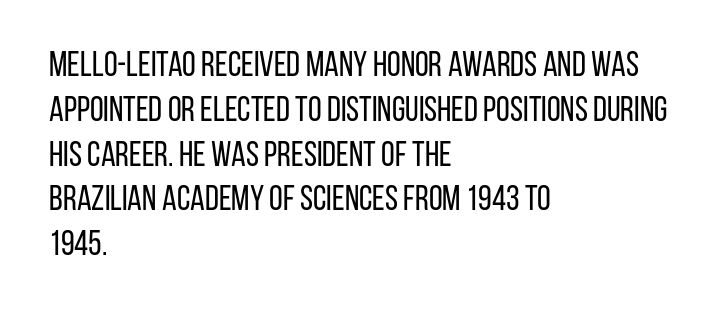
The image shows 35 px regular-weight, condensed sans-serif type, upright; set left-aligned, normal line spacing (1.28x), normal letter spacing, not underlined; low stroke contrast and a large x-height.
